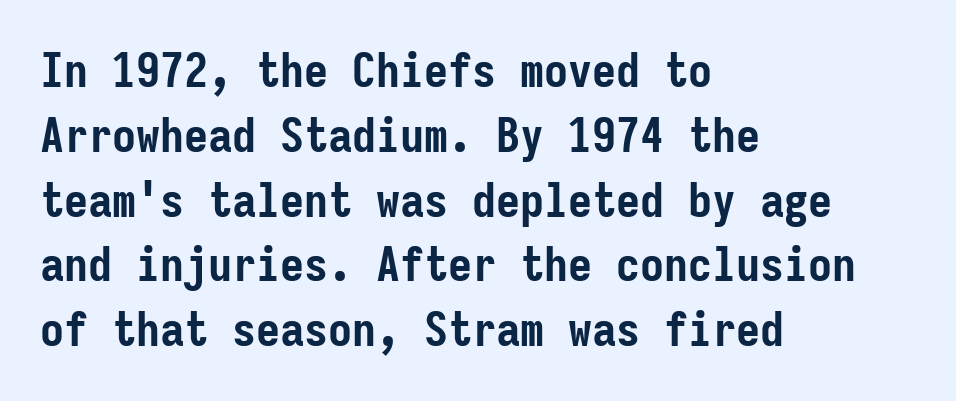
The image shows 48 px semibold, condensed sans-serif type, upright, monospaced; set left-aligned, normal line spacing (1.35x), normal letter spacing, not underlined; low stroke contrast and a medium x-height.
